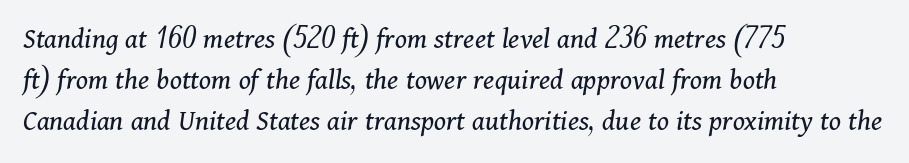
Q: Is the text bold? A: No.
Q: Is the text italic (slanted)? A: Yes, it leans right by about 11 degrees.
Q: Is the typeface a serif or a sans-serif typeface? A: Serif.
Q: Is the text underlined? A: No.
Q: How is the paragraph aligned? A: Left-aligned.
Q: Is the spacing between letters normal or unusually wide? A: Normal.
Q: Is the spacing between lines tight, normal or loose? A: Normal.
Q: Width (condensed, normal, or wide)? A: Normal.
Q: Stroke contrast? A: Medium.
Q: x-height? A: Medium.
Q: Monospaced? A: No.
